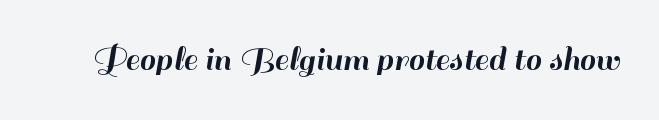
In terms of letterform style, serifs are entirely absent. These lines are rendered in a variable-pitch font. A bare baseline throughout the passage. Nothing unusual about the tracking: characters are spaced as the font intends.
